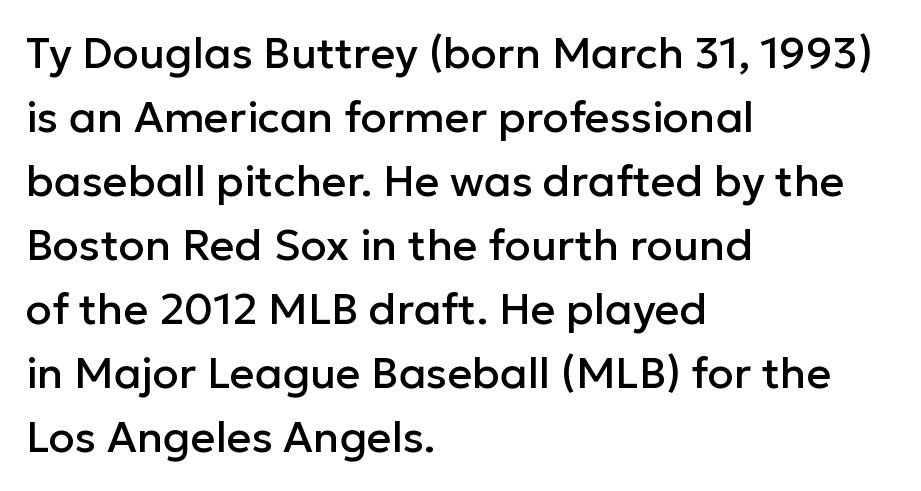
{"serif": "no", "italic": "no", "width": "normal", "stroke_contrast": "low", "x_height": "medium", "monospaced": "no", "underline": "no", "align": "left", "line_spacing": "normal", "line_spacing_ratio": 1.49, "letter_spacing": "normal", "letter_spacing_em": 0.0, "glyph_px": 43}
